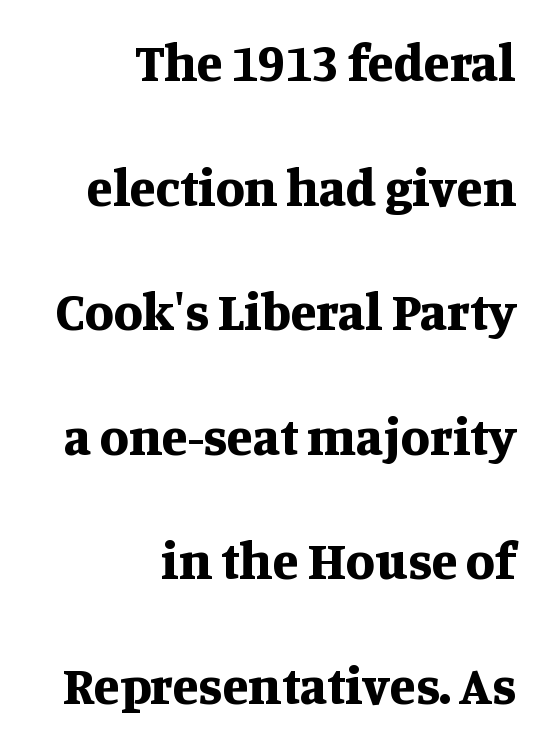
Q: Is the text bold? A: Yes.
Q: Is the text italic (slanted)? A: No, it is upright.
Q: Is the typeface a serif or a sans-serif typeface? A: Serif.
Q: Is the text underlined? A: No.
Q: How is the paragraph aligned? A: Right-aligned.
Q: Is the spacing between letters normal or unusually wide? A: Normal.
Q: Is the spacing between lines tight, normal or loose? A: Loose.
Q: Width (condensed, normal, or wide)? A: Normal.
Q: Stroke contrast? A: Medium.
Q: x-height? A: Large.
Q: Monospaced? A: No.
